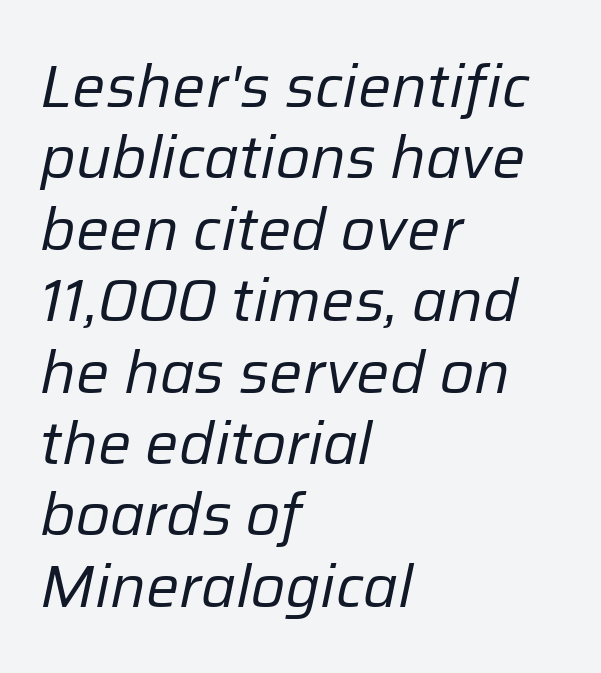
{"italic": "yes", "lean": "right", "slant_degrees": 12, "bold": "no", "weight": "regular", "width": "normal", "stroke_contrast": "low", "x_height": "medium", "monospaced": "no", "underline": "no", "align": "left", "line_spacing_ratio": 1.21, "letter_spacing": "normal", "letter_spacing_em": 0.0, "glyph_px": 59}
